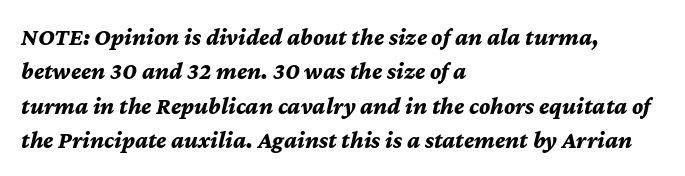
Lines of text with bare space underneath. The lines are quadded left. The rendering uses a moderate line-height, typical for paragraphs. Is the type slanted? Yes — the strokes lean at a clear angle. Tracking value appears to be zero — textbook default spacing. The sample has been set heavy, in full bold.
